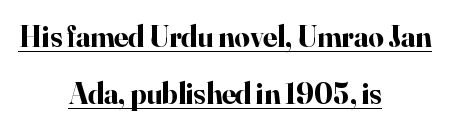
The sample has been set heavy, in full bold. The words here are underlined. Looks like regular typesetting: each glyph gets only the width it needs. One-word summary of the alignment: center. Reading down the column, the eye jumps a long way to each next line.
